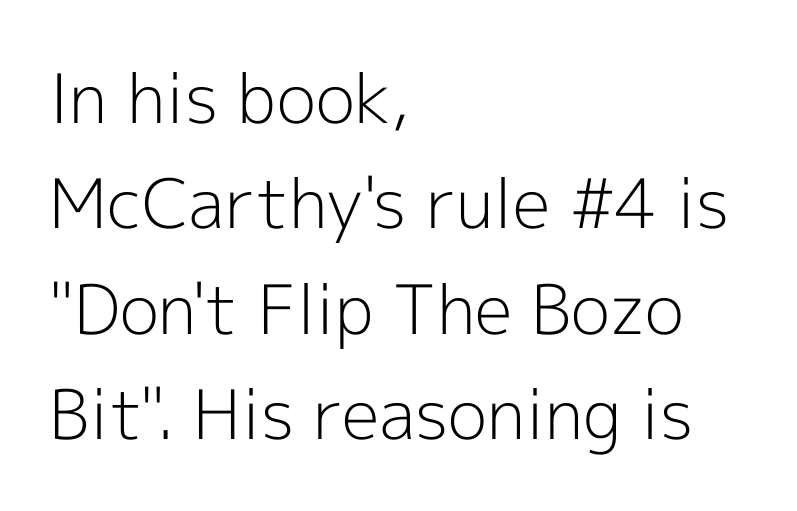
{"serif": "no", "italic": "no", "bold": "no", "weight": "light", "width": "normal", "x_height": "medium", "monospaced": "no", "underline": "no", "align": "left", "line_spacing": "normal", "line_spacing_ratio": 1.55, "letter_spacing": "normal", "letter_spacing_em": 0.0, "glyph_px": 68}
